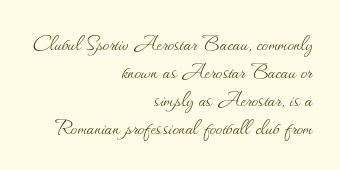
Q: Is the text bold? A: No.
Q: Is the text italic (slanted)? A: Yes.
Q: Is the text underlined? A: No.
Q: How is the paragraph aligned? A: Right-aligned.
Q: Is the spacing between letters normal or unusually wide? A: Normal.
Q: Is the spacing between lines tight, normal or loose? A: Tight.
